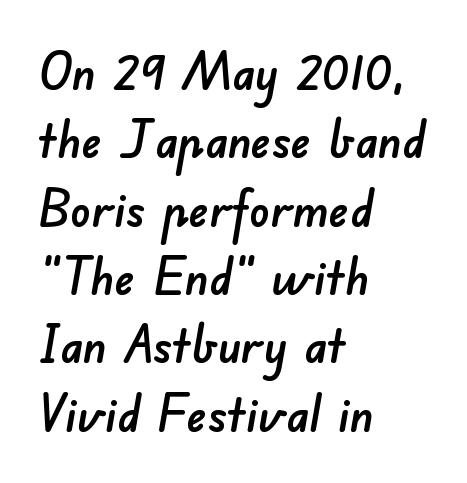
Note the varied advance widths — an 'i' is clearly narrower than an 'm'. Plain, unruled lines of type. This sample uses a sans-serif face. Between one letter and the next there's only the usual sliver of space. All the whitespace from short lines collects on the right. The rendering uses a moderate line-height, typical for paragraphs.
